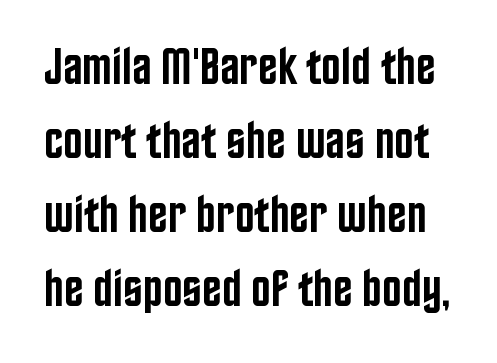
{"serif": "no", "italic": "no", "bold": "semi", "weight": "semibold", "width": "condensed", "stroke_contrast": "low", "x_height": "large", "monospaced": "no", "underline": "no", "line_spacing": "normal", "line_spacing_ratio": 1.42, "letter_spacing": "normal", "letter_spacing_em": 0.0, "glyph_px": 52}
